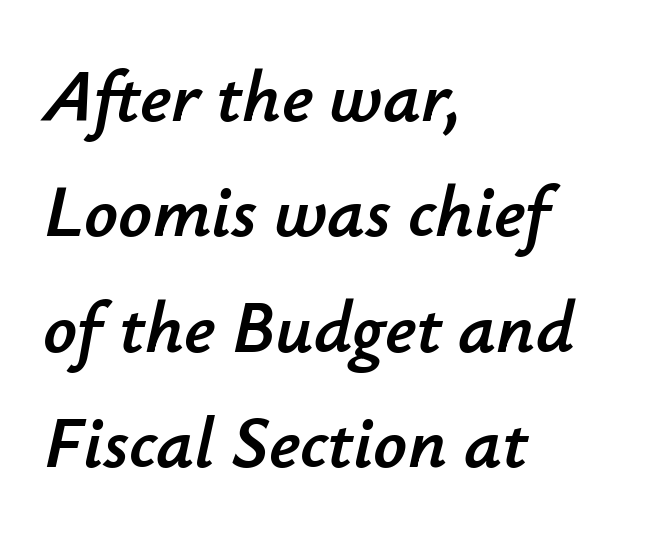
The lettering tilts uniformly, giving the passage an italic look. There is no visible air inserted between adjacent glyphs. Looks like regular typesetting: each glyph gets only the width it needs. Caption: multi-line text, flush left, ragged right. Whoever set this chose a conventional vertical rhythm. Just letters on the line, the space beneath them empty.
